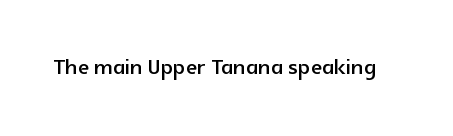
Q: Is the text italic (slanted)? A: No, it is upright.
Q: Is the typeface a serif or a sans-serif typeface? A: Sans-serif.
Q: Is the text underlined? A: No.
Q: Is the spacing between letters normal or unusually wide? A: Normal.
Q: Width (condensed, normal, or wide)? A: Normal.
Q: x-height? A: Medium.
Q: Monospaced? A: No.
